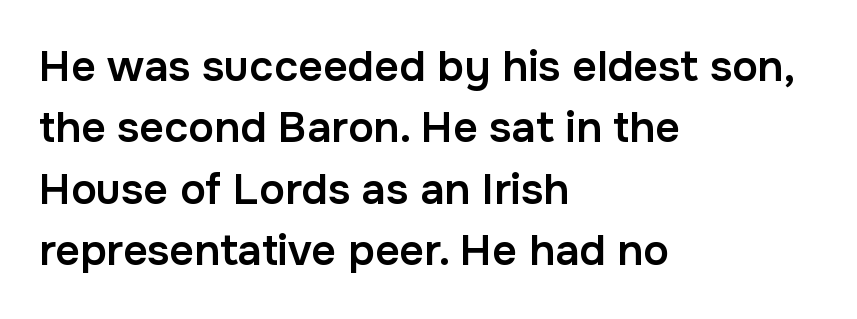
{"serif": "no", "italic": "no", "bold": "semi", "weight": "semibold", "width": "normal", "stroke_contrast": "low", "x_height": "medium", "monospaced": "no", "underline": "no", "align": "left", "line_spacing": "normal", "line_spacing_ratio": 1.43, "letter_spacing": "normal", "letter_spacing_em": 0.0, "glyph_px": 43}
